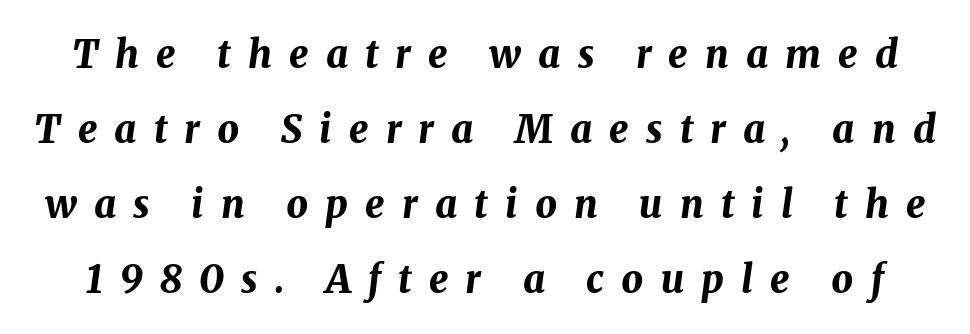
Q: Is the text bold? A: Yes.
Q: Is the text italic (slanted)? A: Yes, it leans right by about 8 degrees.
Q: Is the text underlined? A: No.
Q: Is the spacing between letters normal or unusually wide? A: Unusually wide.
Q: Is the spacing between lines tight, normal or loose? A: Loose.
Q: Width (condensed, normal, or wide)? A: Normal.
Q: Stroke contrast? A: Medium.
Q: x-height? A: Medium.
Q: Monospaced? A: No.
